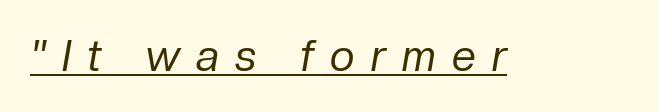
{"italic": "yes", "lean": "right", "slant_degrees": 10, "bold": "no", "weight": "regular", "width": "normal", "stroke_contrast": "low", "x_height": "medium", "monospaced": "no", "underline": "yes", "letter_spacing": "wide", "letter_spacing_em": 0.38, "glyph_px": 43}
